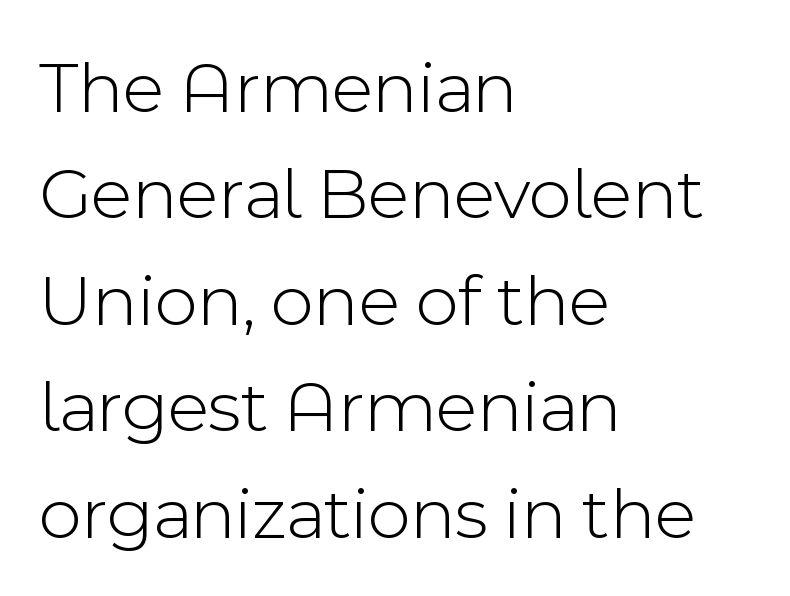
{"serif": "no", "italic": "no", "bold": "no", "weight": "light", "width": "normal", "x_height": "medium", "monospaced": "no", "underline": "no", "align": "left", "line_spacing": "normal", "line_spacing_ratio": 1.42, "letter_spacing": "normal", "letter_spacing_em": 0.0, "glyph_px": 75}
